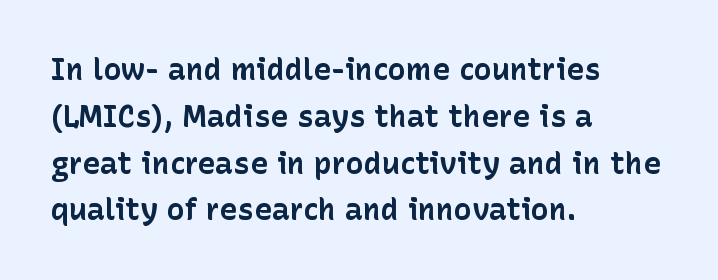
{"serif": "no", "italic": "no", "bold": "yes", "weight": "bold", "width": "normal", "stroke_contrast": "low", "x_height": "medium", "monospaced": "no", "underline": "no", "align": "left", "line_spacing": "normal", "line_spacing_ratio": 1.56, "letter_spacing": "normal", "letter_spacing_em": 0.0, "glyph_px": 30}
